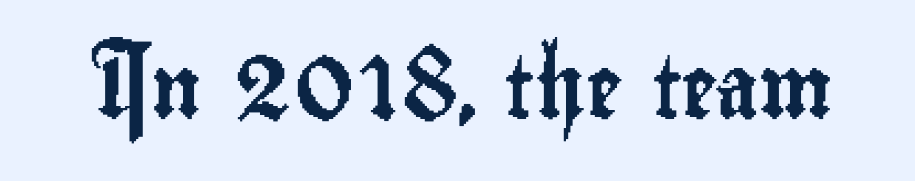
Q: Is the text italic (slanted)? A: No, it is upright.
Q: Is the typeface a serif or a sans-serif typeface? A: Sans-serif.
Q: Is the text underlined? A: No.
Q: Is the spacing between letters normal or unusually wide? A: Normal.
Q: Width (condensed, normal, or wide)? A: Condensed.
Q: Stroke contrast? A: Low.
Q: x-height? A: Small.
Q: Monospaced? A: No.
